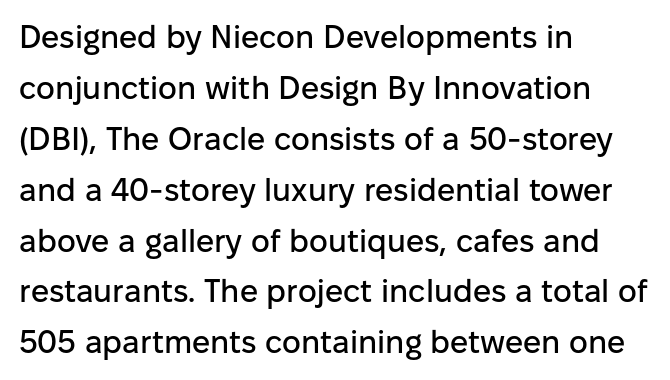
Q: Is the text italic (slanted)? A: No, it is upright.
Q: Is the typeface a serif or a sans-serif typeface? A: Sans-serif.
Q: Is the text underlined? A: No.
Q: How is the paragraph aligned? A: Left-aligned.
Q: Is the spacing between letters normal or unusually wide? A: Normal.
Q: Is the spacing between lines tight, normal or loose? A: Normal.
Q: Width (condensed, normal, or wide)? A: Normal.
Q: Stroke contrast? A: Low.
Q: x-height? A: Medium.
Q: Monospaced? A: No.
